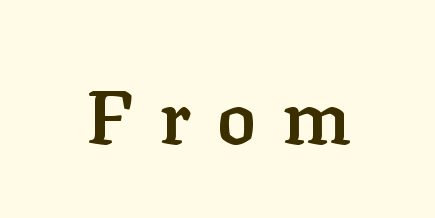
The image shows 75 px semibold serif type, upright; set unusually wide letter spacing (+0.34 em), not underlined; low stroke contrast and a medium x-height.
